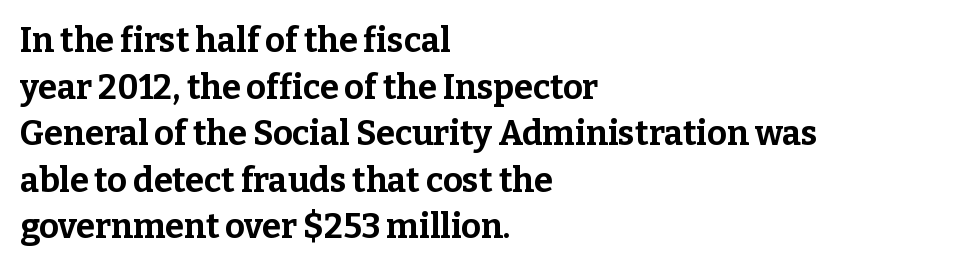
{"serif": "yes", "italic": "no", "bold": "yes", "weight": "bold", "width": "normal", "stroke_contrast": "low", "x_height": "medium", "monospaced": "no", "underline": "no", "align": "left", "line_spacing": "normal", "line_spacing_ratio": 1.37, "letter_spacing": "normal", "letter_spacing_em": 0.0, "glyph_px": 34}
